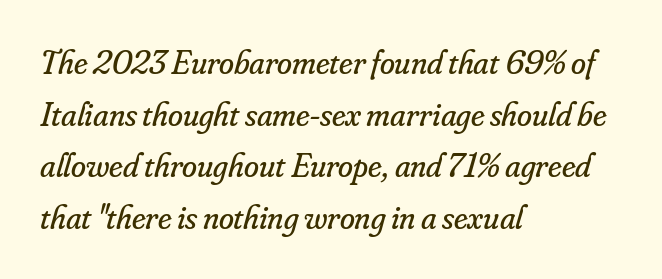
The image shows 34 px regular-weight serif type, italic (leaning right); set left-aligned, normal line spacing (1.52x), normal letter spacing, not underlined; low stroke contrast and a small x-height.
